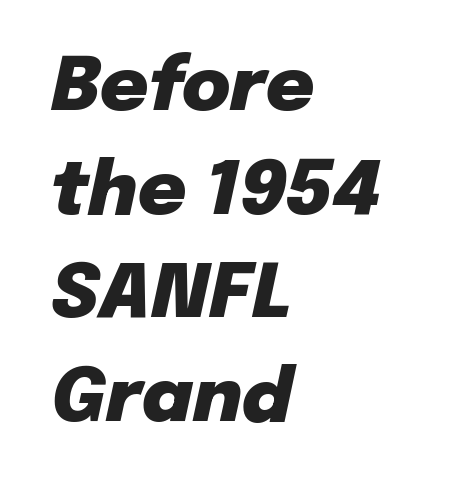
The image shows 74 px heavy type, italic (leaning right); set left-aligned, normal line spacing (1.4x), normal letter spacing, not underlined; low stroke contrast and a medium x-height.
